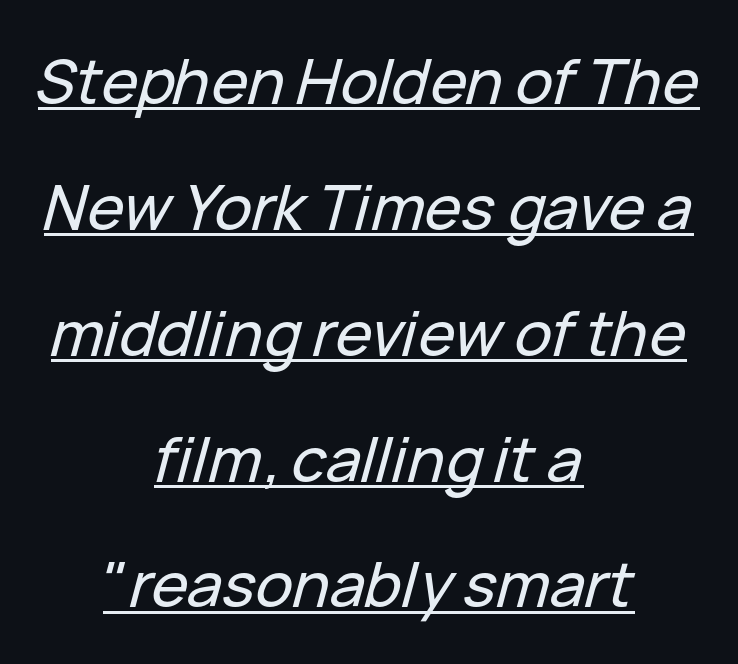
These lines stack symmetrically, like a column narrowing and widening about its center. Reading down the column, the eye jumps a long way to each next line. Posture: slanted. The sample's only ornament is a line tracing under the words. The passage shown has conventional tracking throughout.
